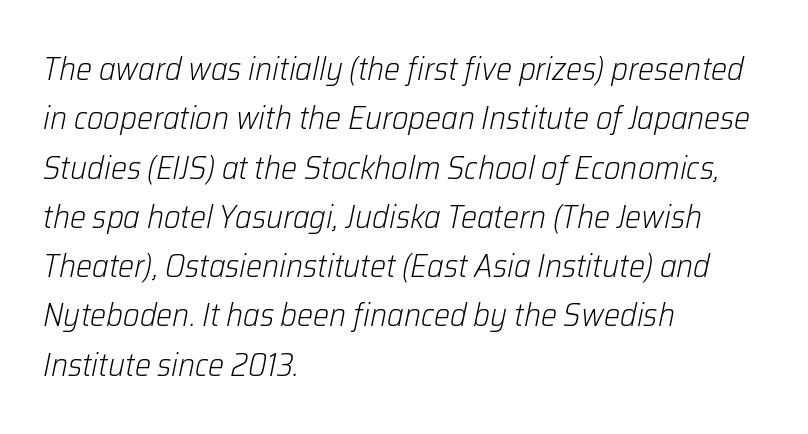
Q: Is the text bold? A: No.
Q: Is the text italic (slanted)? A: Yes, it leans right by about 12 degrees.
Q: Is the text underlined? A: No.
Q: How is the paragraph aligned? A: Left-aligned.
Q: Is the spacing between letters normal or unusually wide? A: Normal.
Q: Is the spacing between lines tight, normal or loose? A: Normal.
Q: Width (condensed, normal, or wide)? A: Normal.
Q: Stroke contrast? A: Low.
Q: x-height? A: Medium.
Q: Monospaced? A: No.
